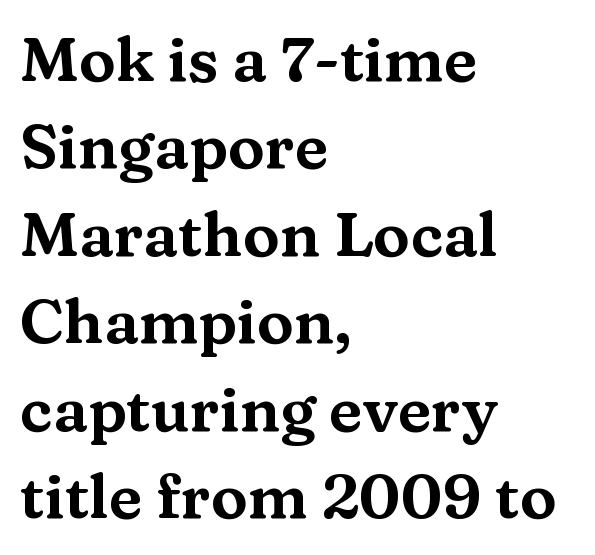
Q: Is the text italic (slanted)? A: No, it is upright.
Q: Is the typeface a serif or a sans-serif typeface? A: Serif.
Q: Is the text underlined? A: No.
Q: How is the paragraph aligned? A: Left-aligned.
Q: Is the spacing between letters normal or unusually wide? A: Normal.
Q: Is the spacing between lines tight, normal or loose? A: Normal.
Q: Width (condensed, normal, or wide)? A: Wide.
Q: Stroke contrast? A: Medium.
Q: x-height? A: Medium.
Q: Monospaced? A: No.
